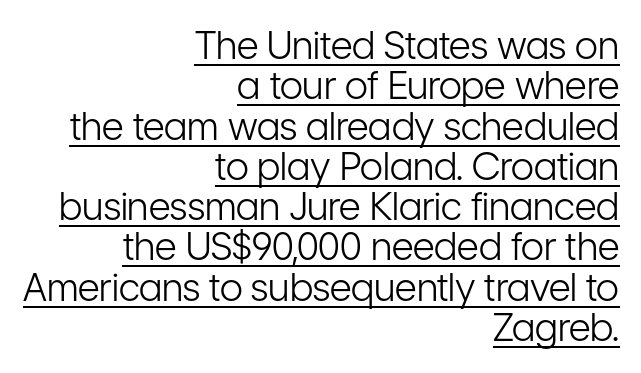
The image shows 38 px light, condensed sans-serif type, upright; set right-aligned, tight line spacing (1.06x), normal letter spacing, underlined; low stroke contrast and a medium x-height.
